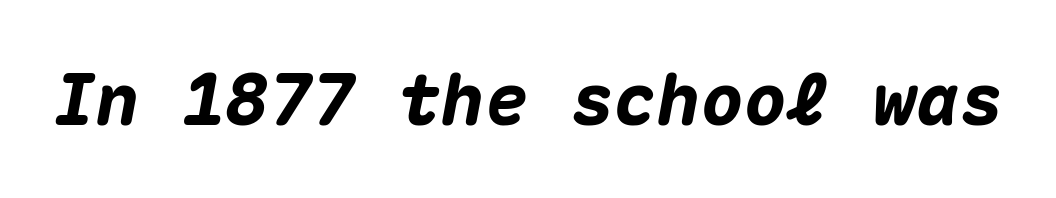
Compared with an ordinary text face, these strokes are far heavier — a full bold. How are the letters spaced? Ordinarily, with no added tracking. The specimen reads as italic at a glance. No word sits above an underline.
